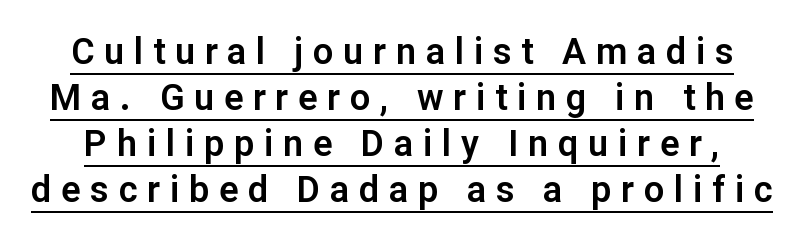
The image shows 36 px sans-serif type, upright; set normal line spacing (1.28x), unusually wide letter spacing (+0.27 em), underlined; low stroke contrast and a medium x-height.
